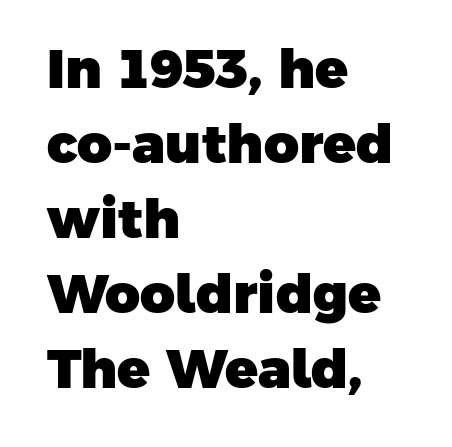
{"serif": "no", "bold": "yes", "weight": "heavy", "width": "normal", "stroke_contrast": "low", "x_height": "medium", "monospaced": "no", "underline": "no", "align": "left", "line_spacing": "normal", "line_spacing_ratio": 1.39, "letter_spacing": "normal", "letter_spacing_em": 0.0, "glyph_px": 54}
